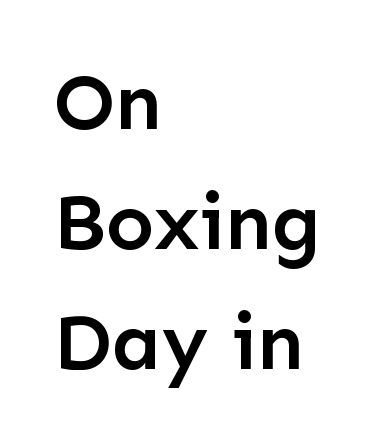
{"serif": "no", "italic": "no", "bold": "semi", "weight": "semibold", "width": "normal", "stroke_contrast": "low", "x_height": "medium", "monospaced": "no", "underline": "no", "align": "left", "line_spacing": "normal", "line_spacing_ratio": 1.5, "letter_spacing": "normal", "letter_spacing_em": 0.0, "glyph_px": 80}
